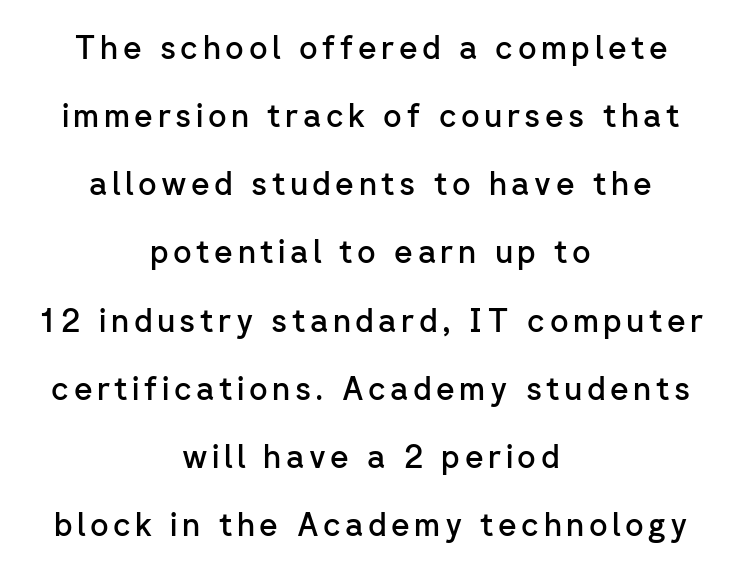
Q: Is the text bold? A: Semi-bold.
Q: Is the text italic (slanted)? A: No, it is upright.
Q: Is the typeface a serif or a sans-serif typeface? A: Sans-serif.
Q: Is the text underlined? A: No.
Q: How is the paragraph aligned? A: Centered.
Q: Is the spacing between lines tight, normal or loose? A: Loose.
Q: Width (condensed, normal, or wide)? A: Normal.
Q: Stroke contrast? A: Low.
Q: x-height? A: Medium.
Q: Monospaced? A: No.
